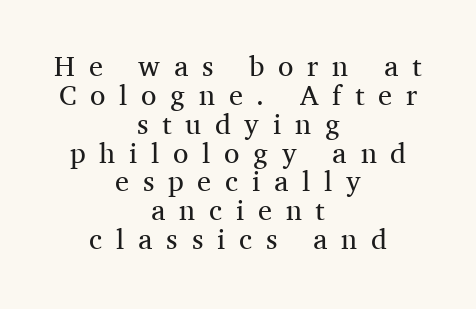
The image shows 28 px regular-weight serif type, upright; set centered, tight line spacing (1.03x), unusually wide letter spacing (+0.49 em), not underlined; medium stroke contrast and a medium x-height.
